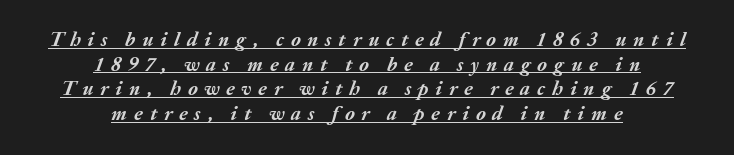
The image shows 20 px bold type, italic (leaning right); set centered, line spacing 1.23x, unusually wide letter spacing (+0.34 em), underlined.
